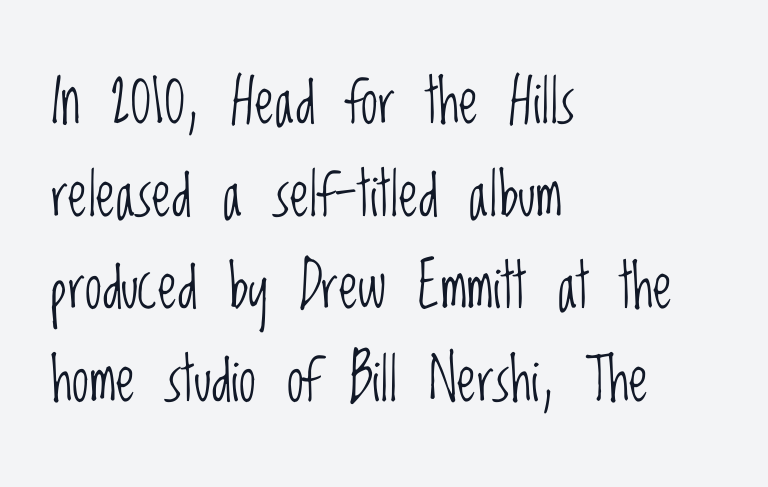
The image shows 61 px light, condensed sans-serif type, upright; set left-aligned, normal line spacing (1.52x), normal letter spacing, not underlined; low stroke contrast and a large x-height.
